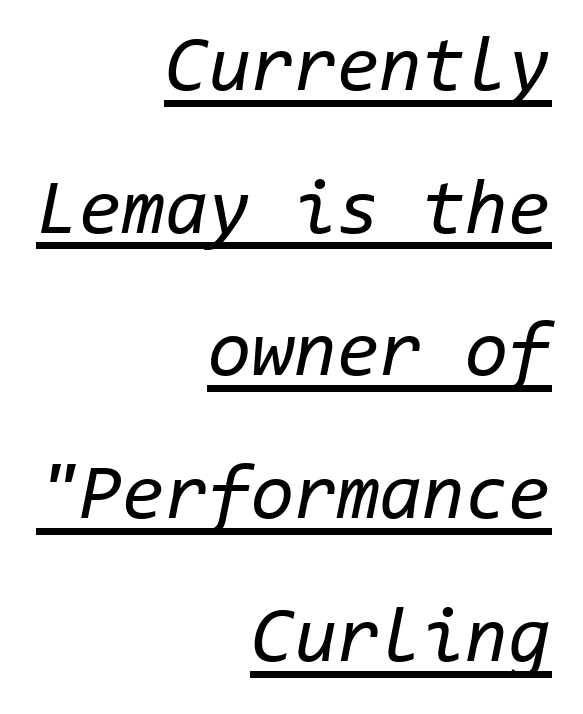
The image shows 78 px regular-weight type, italic (leaning right), monospaced; set right-aligned, line spacing 1.83x, normal letter spacing, underlined; low stroke contrast and a medium x-height.
